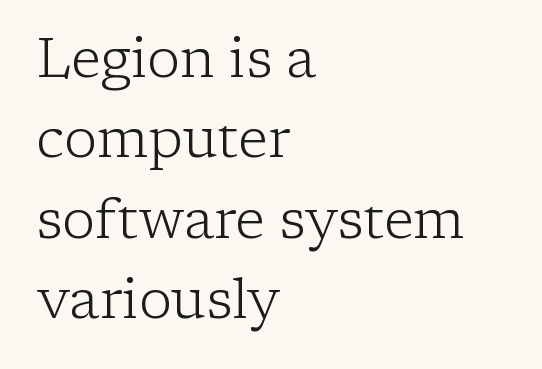
{"serif": "yes", "italic": "no", "bold": "no", "weight": "light", "width": "normal", "stroke_contrast": "low", "x_height": "medium", "monospaced": "no", "underline": "no", "align": "left", "line_spacing": "normal", "line_spacing_ratio": 1.46, "letter_spacing": "normal", "letter_spacing_em": 0.0, "glyph_px": 55}
